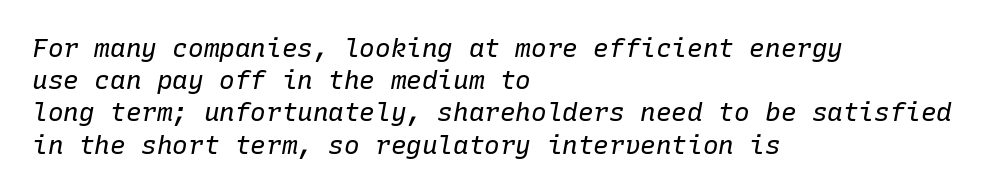
Q: Is the text bold? A: No.
Q: Is the text italic (slanted)? A: Yes, it leans right by about 10 degrees.
Q: Is the text underlined? A: No.
Q: How is the paragraph aligned? A: Left-aligned.
Q: Is the spacing between letters normal or unusually wide? A: Normal.
